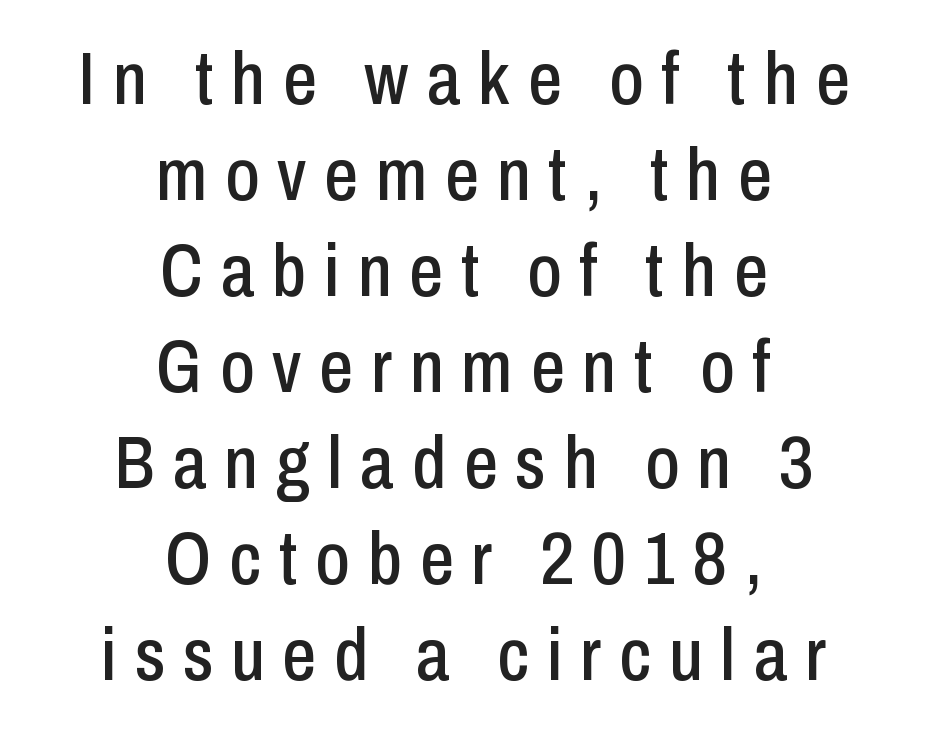
The image shows 75 px condensed sans-serif type, upright; set centered, normal line spacing (1.28x), unusually wide letter spacing (+0.24 em), not underlined; low stroke contrast and a medium x-height.
